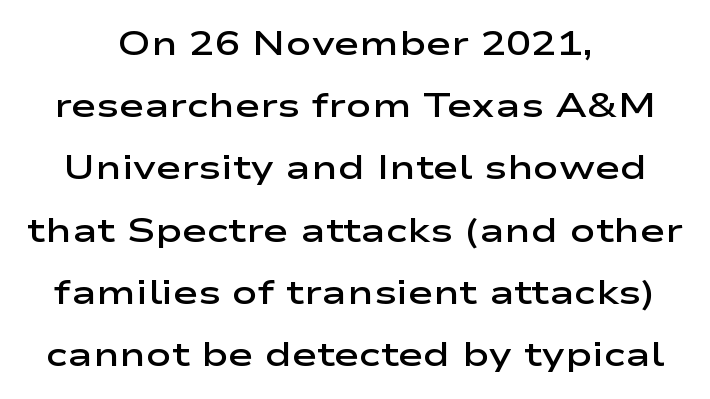
The image shows 34 px semibold, wide sans-serif type, upright; set centered, line spacing 1.83x, normal letter spacing, not underlined; low stroke contrast and a medium x-height.
